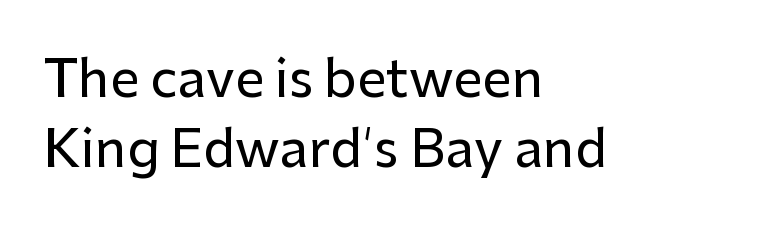
Q: Is the text italic (slanted)? A: No, it is upright.
Q: Is the typeface a serif or a sans-serif typeface? A: Sans-serif.
Q: Is the text underlined? A: No.
Q: How is the paragraph aligned? A: Left-aligned.
Q: Is the spacing between letters normal or unusually wide? A: Normal.
Q: Is the spacing between lines tight, normal or loose? A: Normal.
Q: Width (condensed, normal, or wide)? A: Normal.
Q: Stroke contrast? A: Low.
Q: x-height? A: Medium.
Q: Monospaced? A: No.
